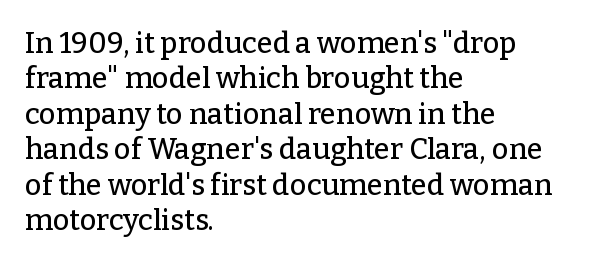
Q: Is the text italic (slanted)? A: No, it is upright.
Q: Is the typeface a serif or a sans-serif typeface? A: Serif.
Q: Is the text underlined? A: No.
Q: How is the paragraph aligned? A: Left-aligned.
Q: Is the spacing between letters normal or unusually wide? A: Normal.
Q: Width (condensed, normal, or wide)? A: Normal.
Q: Stroke contrast? A: Low.
Q: x-height? A: Medium.
Q: Monospaced? A: No.
